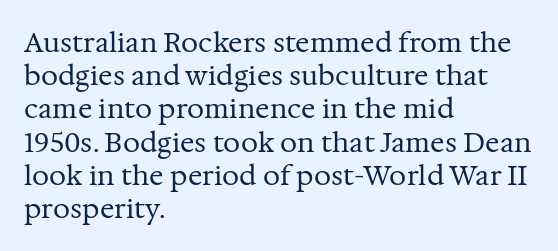
The zone under the glyphs is completely vacant. The passage is arranged the way most books set body copy — flush left. The type sits square on the baseline with zero lean. Weight: in the light-to-regular range. In terms of letterspacing, this is plain default setting.
